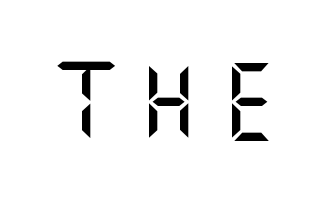
{"serif": "no", "italic": "no", "width": "normal", "stroke_contrast": "medium", "x_height": "large", "underline": "no", "letter_spacing": "wide", "letter_spacing_em": 0.27, "glyph_px": 77}
